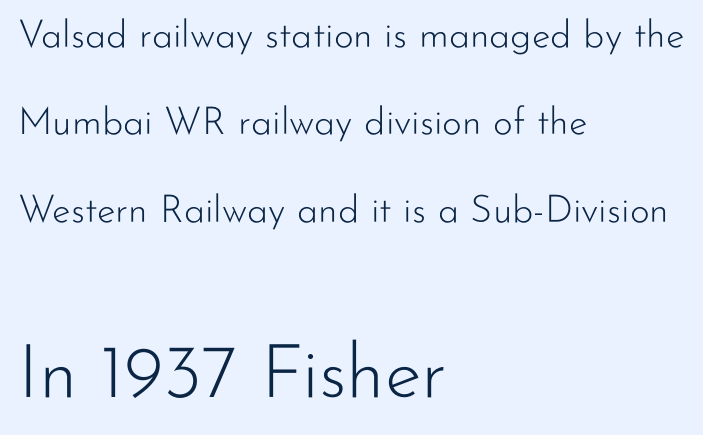
{"serif": "no", "italic": "no", "bold": "no", "weight": "light", "width": "normal", "stroke_contrast": "low", "x_height": "small", "monospaced": "no", "underline": "no", "align": "left", "line_spacing": "loose", "line_spacing_ratio": 2.3, "letter_spacing": "normal", "letter_spacing_em": 0.0, "larger_block": "second", "size_ratio": 1.97, "glyph_px": 75}
